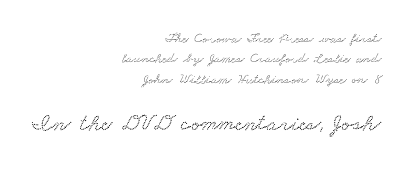
A student would call this right alignment; a typographer would say flush right, rag left. Is there much room between lines? A standard amount, neither cramped nor airy. The baseline area is clear. The more generous point size was reserved for the lower chunk. Look at the tracking — it's just the regular setting, nothing added.
